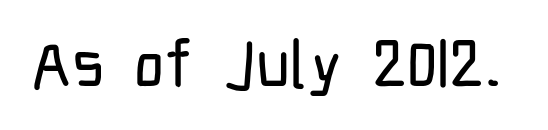
{"serif": "no", "italic": "no", "width": "condensed", "stroke_contrast": "low", "x_height": "medium", "monospaced": "no", "underline": "no", "letter_spacing": "normal", "letter_spacing_em": 0.0, "glyph_px": 67}
